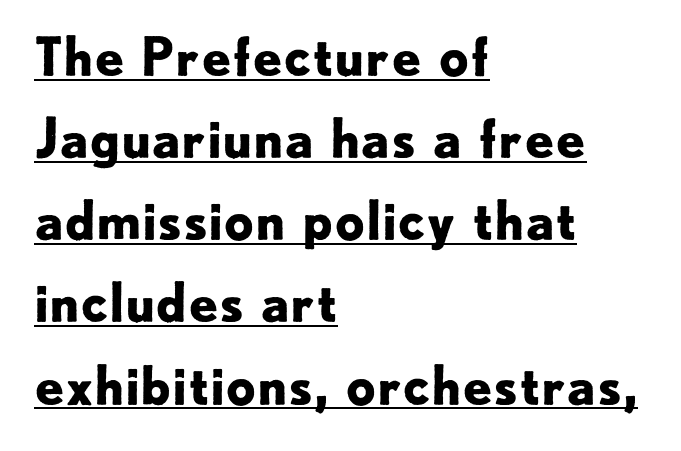
The lines sit at an ordinary, default distance from one another. Classification — sans serif. Weight check: bold — yes, fully. Compared with a centered layout, this one pins lines to the left instead. Note the varied advance widths — an 'i' is clearly narrower than an 'm'.
